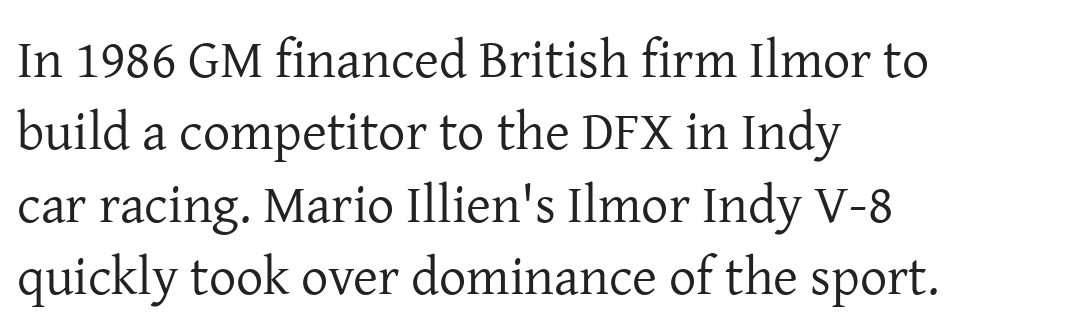
No heavy texture on the line: the type isn't bold. The letters sit at their default tracking, neither squeezed nor spread. The face used here is proportionally spaced, like ordinary book or web type. Is there any slant? The stems are plumb. Typographically, this falls in the serif category.
